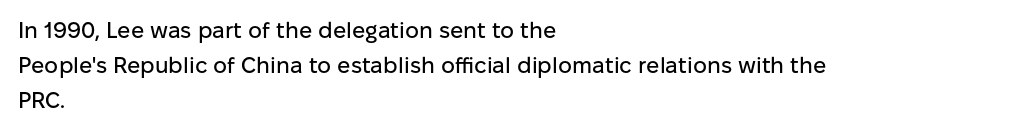
{"italic": "no", "underline": "no", "align": "left", "line_spacing": "normal", "line_spacing_ratio": 1.58, "letter_spacing": "normal", "letter_spacing_em": 0.0, "glyph_px": 22}
